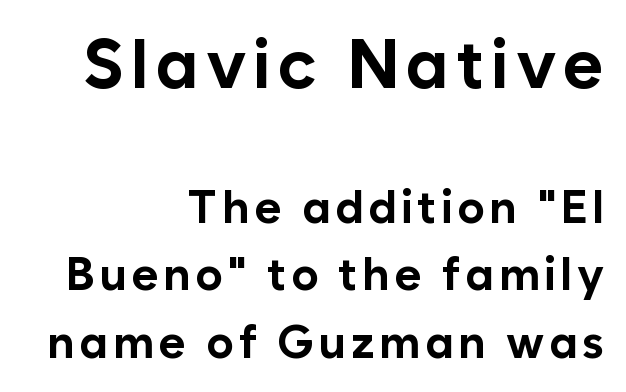
The image shows 69 px bold sans-serif type, upright; set right-aligned, normal line spacing (1.47x), not underlined; the first (top) block is 1.5x larger; low stroke contrast and a medium x-height.
